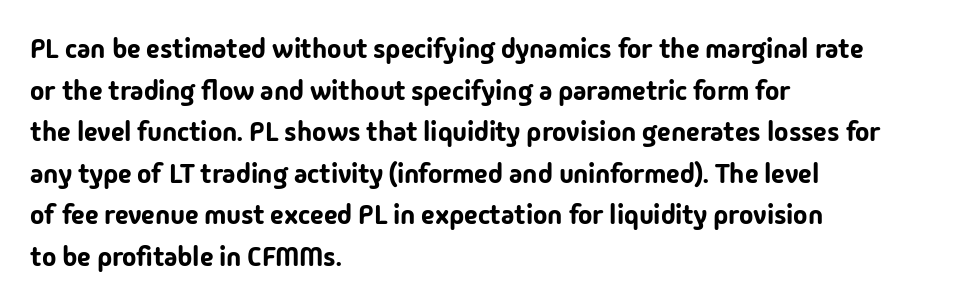
The image shows 27 px text type, upright; set left-aligned, normal line spacing (1.54x), normal letter spacing, not underlined.
